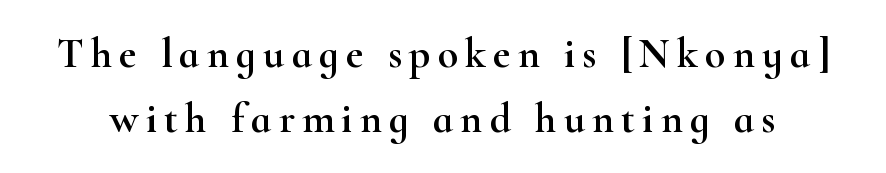
{"serif": "yes", "italic": "no", "width": "wide", "stroke_contrast": "high", "x_height": "small", "monospaced": "no", "underline": "no", "line_spacing": "normal", "line_spacing_ratio": 1.54, "glyph_px": 42}
